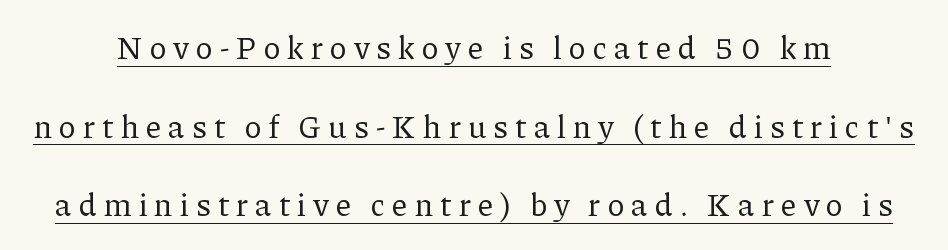
{"serif": "yes", "italic": "no", "bold": "no", "weight": "regular", "width": "normal", "stroke_contrast": "low", "x_height": "medium", "monospaced": "no", "underline": "yes", "line_spacing": "loose", "line_spacing_ratio": 2.46, "letter_spacing": "wide", "letter_spacing_em": 0.23, "glyph_px": 32}
